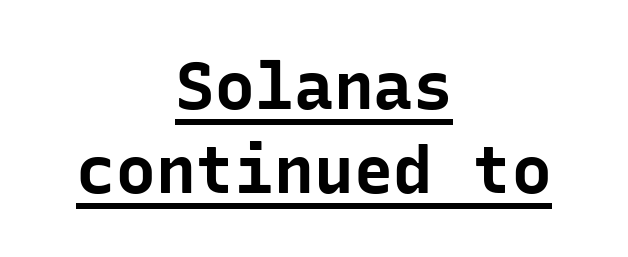
Q: Is the text bold? A: Yes.
Q: Is the text italic (slanted)? A: No, it is upright.
Q: Is the typeface a serif or a sans-serif typeface? A: Sans-serif.
Q: Is the text underlined? A: Yes.
Q: How is the paragraph aligned? A: Centered.
Q: Is the spacing between letters normal or unusually wide? A: Normal.
Q: Is the spacing between lines tight, normal or loose? A: Normal.
Q: Width (condensed, normal, or wide)? A: Normal.
Q: Stroke contrast? A: Low.
Q: x-height? A: Medium.
Q: Monospaced? A: Yes.
